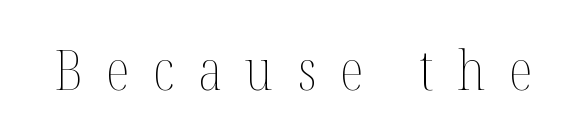
The image shows 56 px thin, condensed type, upright; set unusually wide letter spacing (+0.42 em), not underlined; medium stroke contrast and a medium x-height.
